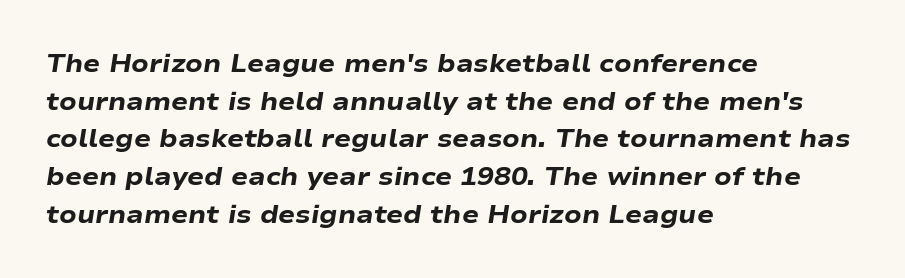
Look at the tracking — it's just the regular setting, nothing added. A full-strength bold gives these letters their thick strokes. The lines in this sample share a left origin and differ only in where they stop. The face used here has a pronounced slope to its letters.
